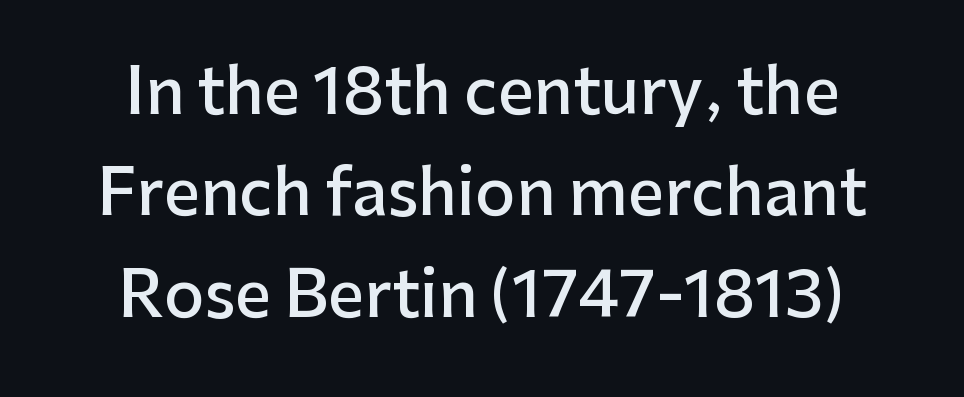
{"serif": "no", "italic": "no", "bold": "semi", "weight": "semibold", "width": "normal", "stroke_contrast": "low", "x_height": "medium", "monospaced": "no", "underline": "no", "align": "center", "line_spacing": "normal", "line_spacing_ratio": 1.61, "letter_spacing": "normal", "letter_spacing_em": 0.0, "glyph_px": 63}
